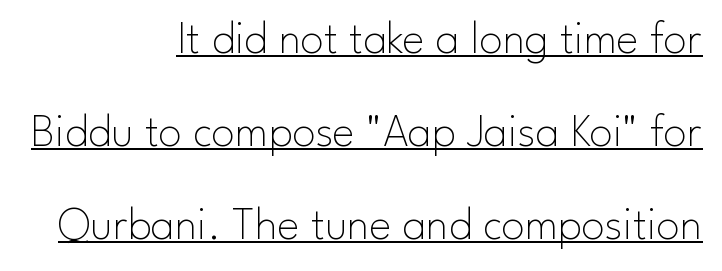
These lines stack with their right ends in a neat column. Character widths vary here, with narrow letters taking less room than wide ones. Has an underline been added? It has. Nothing heavy about these letters — not bold at all.
